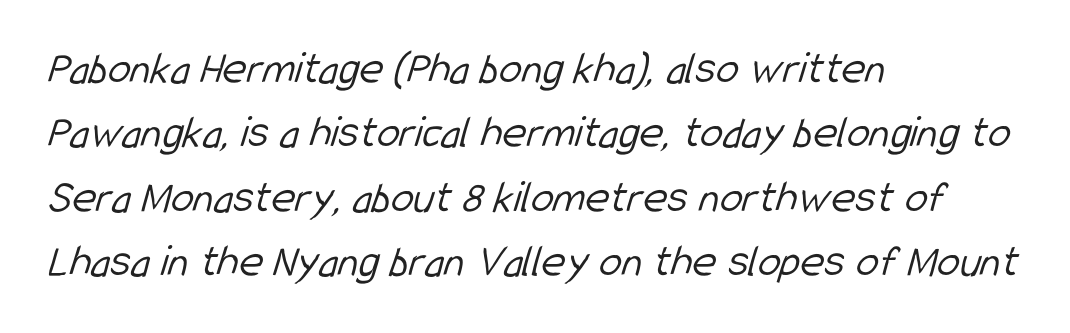
The image shows 46 px light, condensed sans-serif type; set left-aligned, normal line spacing (1.4x), normal letter spacing, not underlined; low stroke contrast and a medium x-height.
